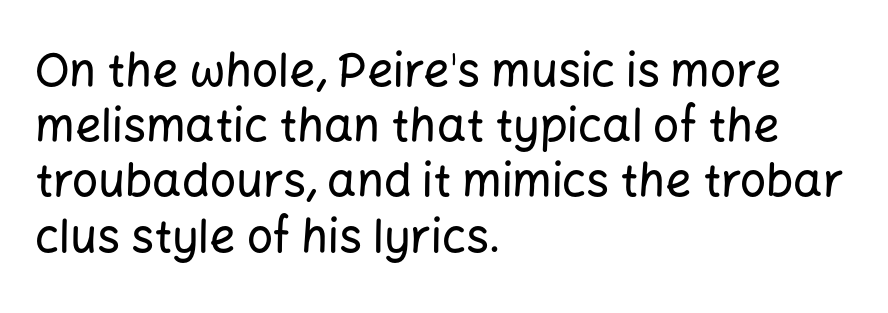
The image shows 46 px sans-serif type, upright; set left-aligned, line spacing 1.2x, normal letter spacing, not underlined; low stroke contrast and a medium x-height.
